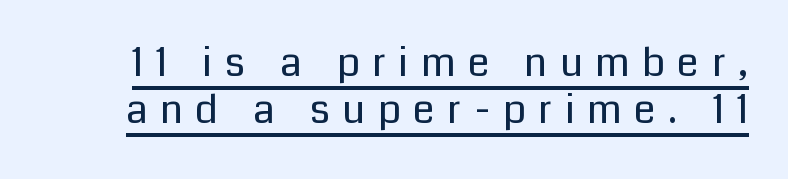
I'd call this a sans setting — the letters go barefoot. Unbolded letterforms with no extra heft. Glyph-to-glyph distance is far greater than everyday printed text. The face used here is proportionally spaced, like ordinary book or web type. The typesetter has applied underlining to the passage shown.
